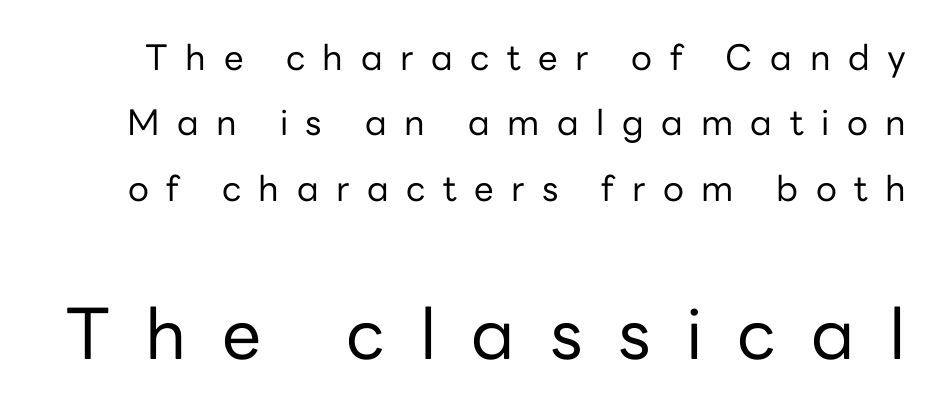
The image shows 70 px regular-weight sans-serif type, upright; set line spacing 1.87x, unusually wide letter spacing (+0.5 em), not underlined; the second (bottom) block is 2.0x larger; low stroke contrast and a medium x-height.
